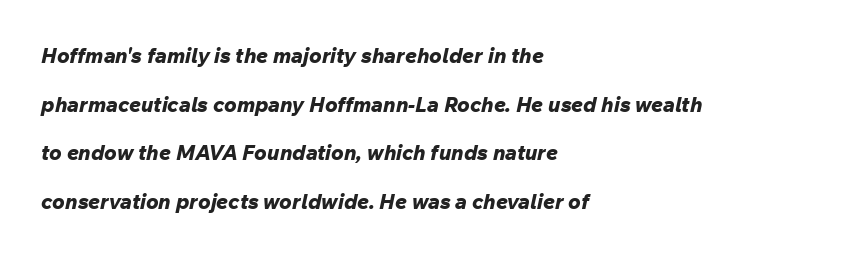
{"italic": "yes", "lean": "right", "slant_degrees": 12, "bold": "yes", "underline": "no", "align": "left", "line_spacing": "loose", "line_spacing_ratio": 2.32, "letter_spacing": "normal", "letter_spacing_em": 0.0, "glyph_px": 21}
